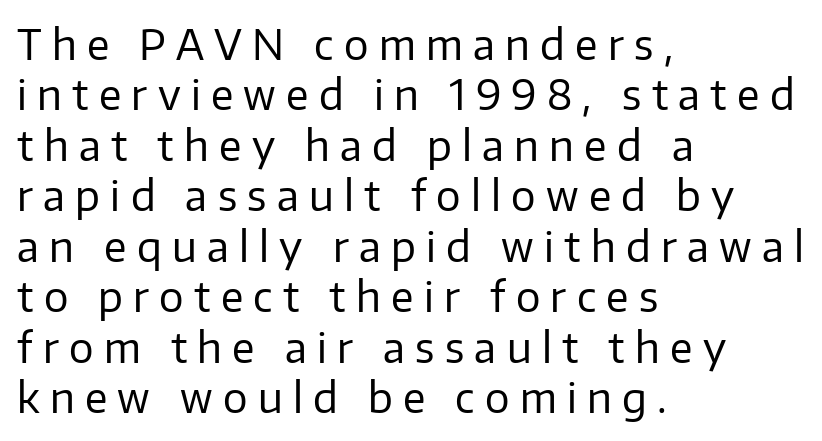
The text block is weighted toward the left margin, trailing off unevenly rightward. Grotesque or geometric, the face here clearly has no serifs. Note the varied advance widths — an 'i' is clearly narrower than an 'm'. Does extra space separate the letters? Yes, quite a lot of it. Posture: upright roman.
